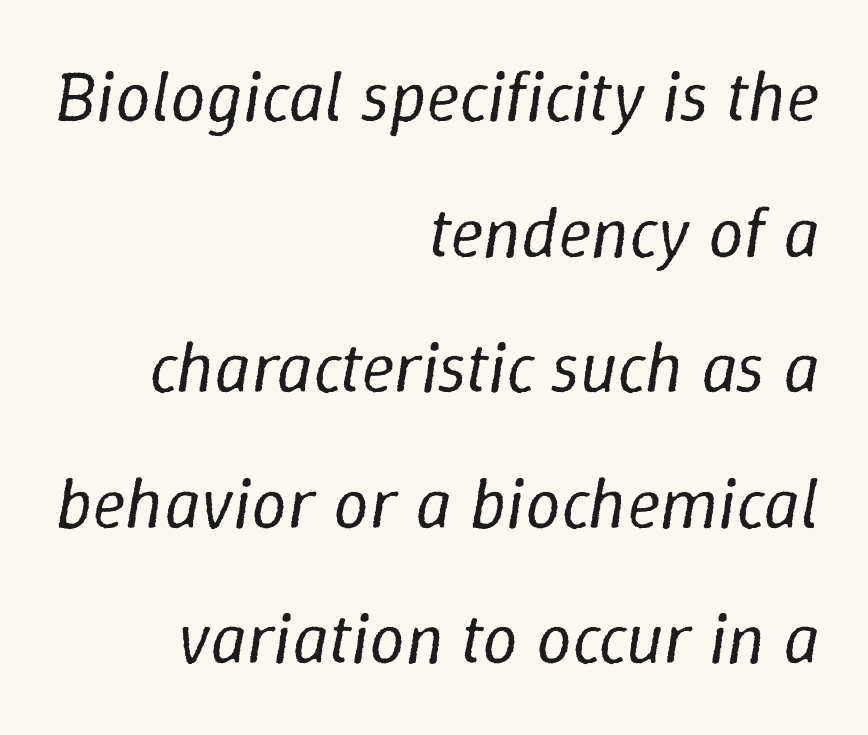
Q: Is the text bold? A: No.
Q: Is the text italic (slanted)? A: Yes, it leans right by about 9 degrees.
Q: Is the text underlined? A: No.
Q: How is the paragraph aligned? A: Right-aligned.
Q: Is the spacing between letters normal or unusually wide? A: Normal.
Q: Is the spacing between lines tight, normal or loose? A: Loose.
Q: Width (condensed, normal, or wide)? A: Normal.
Q: Stroke contrast? A: Low.
Q: x-height? A: Medium.
Q: Monospaced? A: No.
